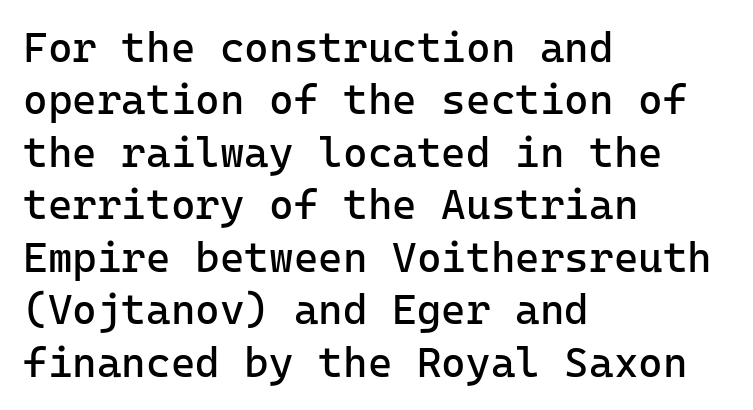
The image shows 42 px regular-weight sans-serif type, upright, monospaced; set left-aligned, normal line spacing (1.25x), normal letter spacing, not underlined; low stroke contrast and a medium x-height.
